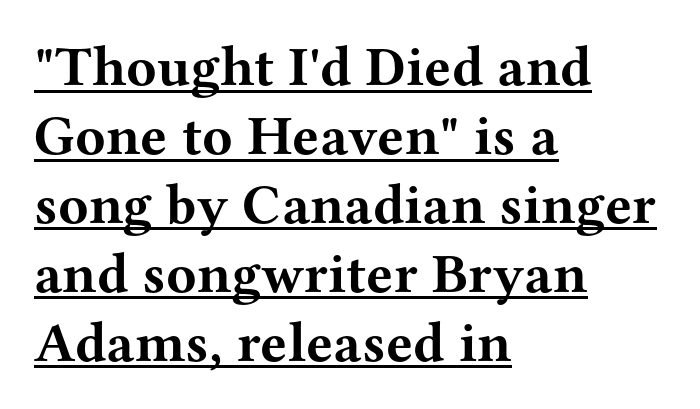
You can tell it's not italic because the verticals are truly vertical. The typeface chosen for these lines features serifs. Nobody touched the tracking dial on this one. This is underlined copy, the kind a proofreader might mark for attention. Line starts are locked; line ends wander. A typesetter would call this proportional, since set widths differ per character.
